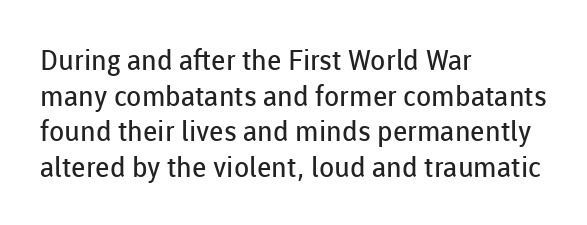
{"serif": "no", "italic": "no", "bold": "no", "weight": "regular", "width": "normal", "stroke_contrast": "low", "x_height": "medium", "monospaced": "no", "underline": "no", "align": "left", "line_spacing": "normal", "line_spacing_ratio": 1.27, "letter_spacing": "normal", "letter_spacing_em": 0.0, "glyph_px": 28}
